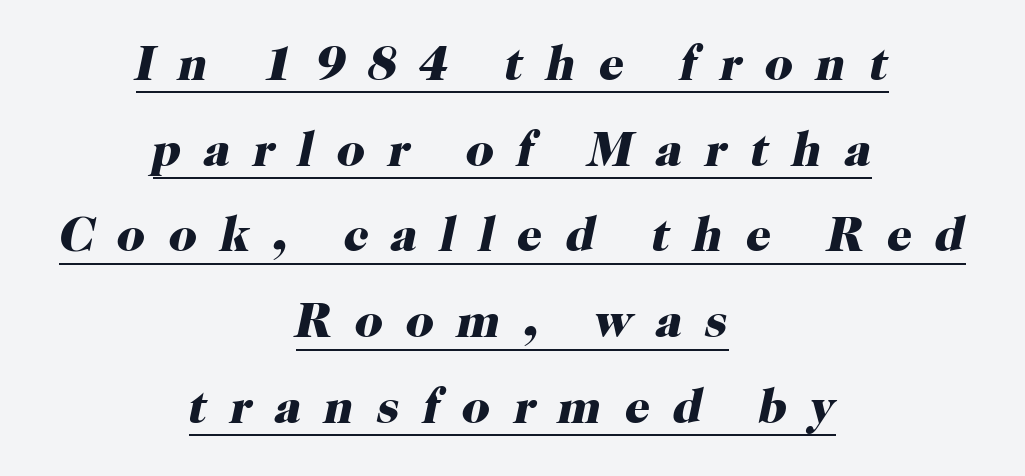
{"serif": "yes", "italic": "yes", "lean": "right", "slant_degrees": 12, "bold": "yes", "weight": "heavy", "width": "normal", "stroke_contrast": "high", "x_height": "medium", "monospaced": "no", "underline": "yes", "align": "center", "line_spacing_ratio": 1.75, "letter_spacing": "wide", "letter_spacing_em": 0.47, "glyph_px": 49}
